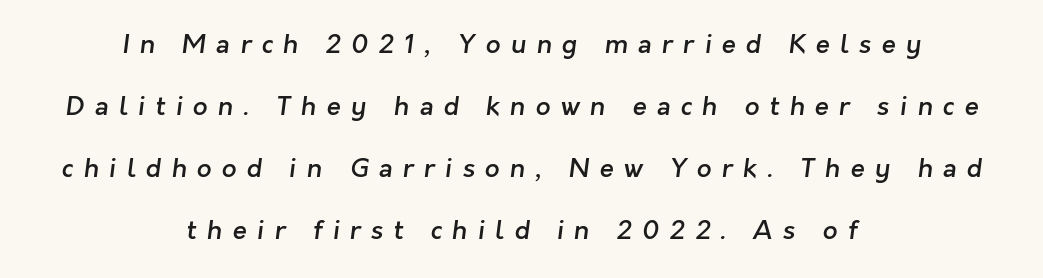
The image shows 26 px text type; set centered, loose line spacing (2.38x), unusually wide letter spacing (+0.39 em), not underlined.
